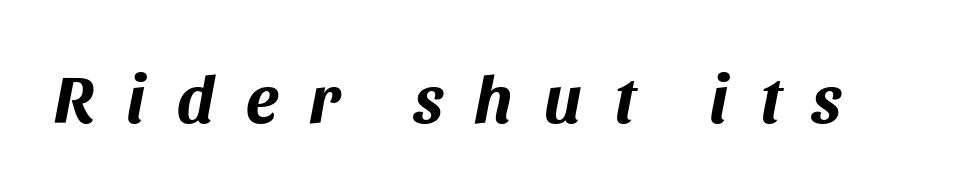
{"italic": "yes", "lean": "right", "slant_degrees": 11, "bold": "yes", "weight": "bold", "width": "normal", "stroke_contrast": "medium", "x_height": "large", "monospaced": "no", "underline": "no", "letter_spacing": "wide", "letter_spacing_em": 0.47, "glyph_px": 67}
